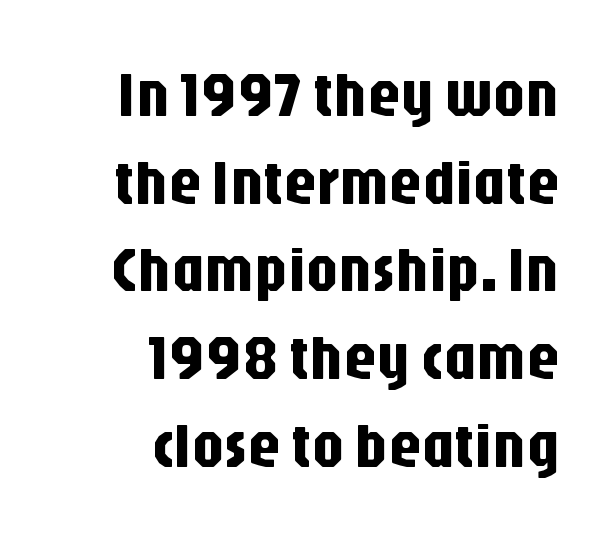
Q: Is the text italic (slanted)? A: No, it is upright.
Q: Is the typeface a serif or a sans-serif typeface? A: Sans-serif.
Q: Is the text underlined? A: No.
Q: How is the paragraph aligned? A: Right-aligned.
Q: Is the spacing between letters normal or unusually wide? A: Normal.
Q: Is the spacing between lines tight, normal or loose? A: Normal.
Q: Width (condensed, normal, or wide)? A: Condensed.
Q: Stroke contrast? A: Low.
Q: x-height? A: Large.
Q: Monospaced? A: No.
